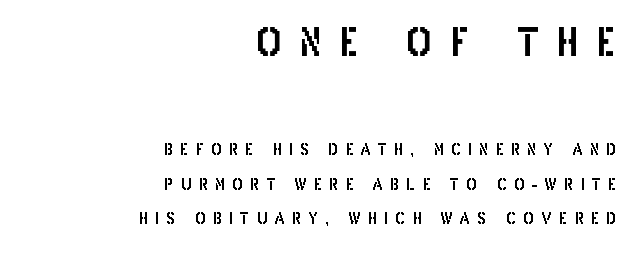
The image shows 39 px condensed sans-serif type, upright; set right-aligned, loose line spacing (2.17x), unusually wide letter spacing (+0.45 em), not underlined; the first (top) block is 2.44x larger; low stroke contrast and a large x-height.
